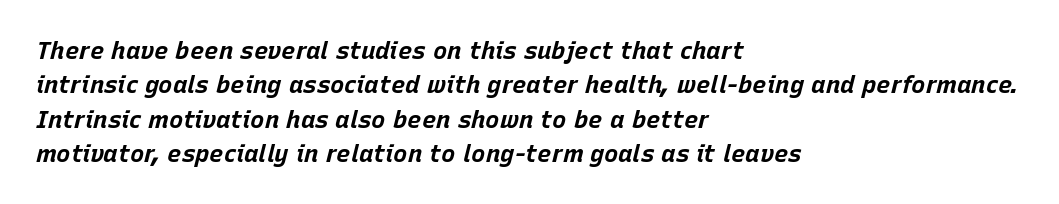
The image shows 24 px bold type, italic (leaning right); set left-aligned, normal line spacing (1.43x), normal letter spacing, not underlined.
